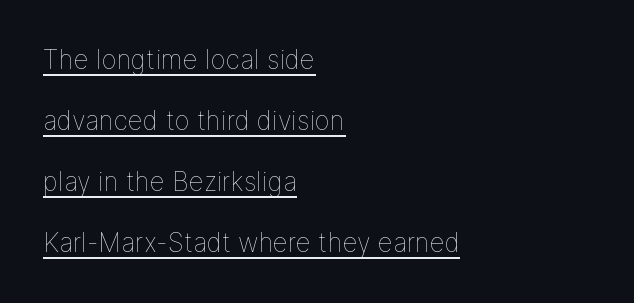
{"italic": "no", "bold": "no", "underline": "yes", "align": "left", "line_spacing": "loose", "line_spacing_ratio": 2.35, "letter_spacing": "normal", "letter_spacing_em": 0.0, "glyph_px": 26}
